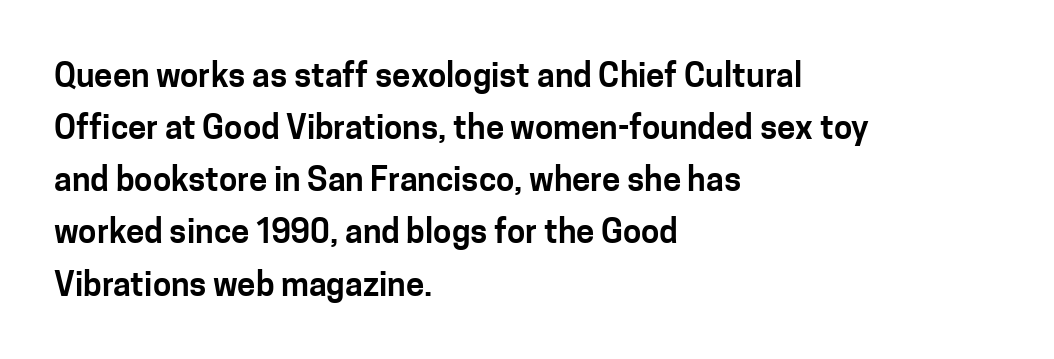
The image shows 33 px sans-serif type, upright; set left-aligned, normal line spacing (1.58x), normal letter spacing, not underlined; low stroke contrast and a medium x-height.
